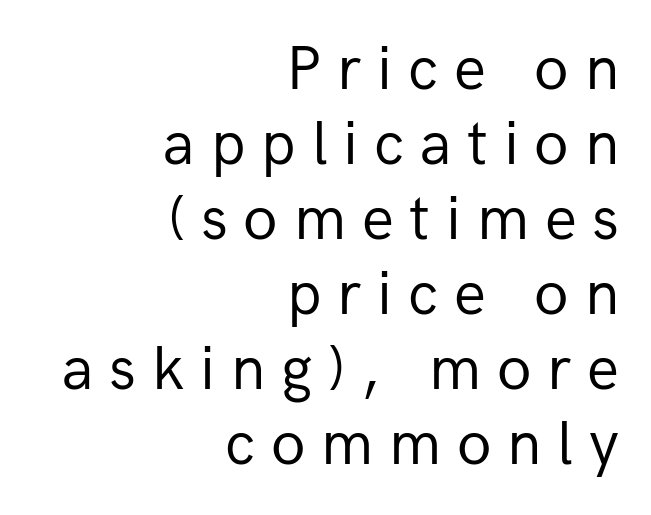
{"serif": "no", "italic": "no", "bold": "no", "weight": "regular", "width": "normal", "stroke_contrast": "low", "x_height": "medium", "monospaced": "no", "underline": "no", "align": "right", "line_spacing_ratio": 1.19, "letter_spacing": "wide", "letter_spacing_em": 0.25, "glyph_px": 63}
